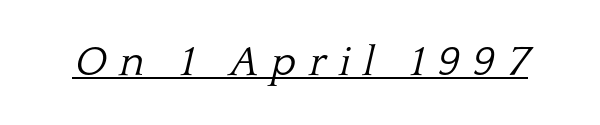
{"serif": "yes", "italic": "yes", "lean": "right", "slant_degrees": 13, "bold": "no", "weight": "light", "width": "normal", "stroke_contrast": "low", "x_height": "medium", "monospaced": "no", "underline": "yes", "letter_spacing": "wide", "letter_spacing_em": 0.3, "glyph_px": 42}
